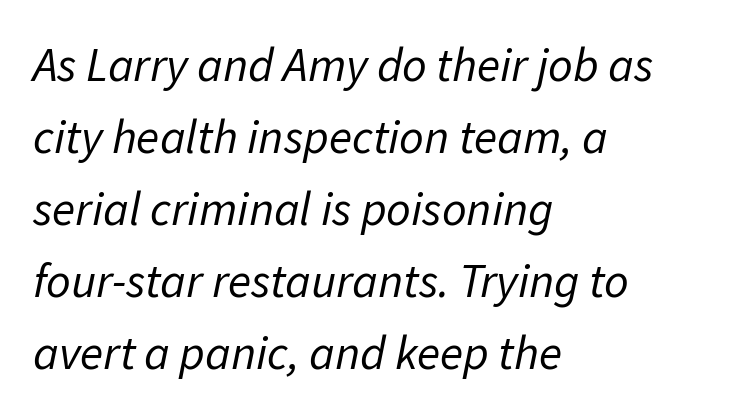
Q: Is the text bold? A: No.
Q: Is the text italic (slanted)? A: Yes, it leans right by about 11 degrees.
Q: Is the text underlined? A: No.
Q: How is the paragraph aligned? A: Left-aligned.
Q: Is the spacing between letters normal or unusually wide? A: Normal.
Q: Is the spacing between lines tight, normal or loose? A: Normal.
Q: Width (condensed, normal, or wide)? A: Normal.
Q: Stroke contrast? A: Low.
Q: x-height? A: Medium.
Q: Monospaced? A: No.
